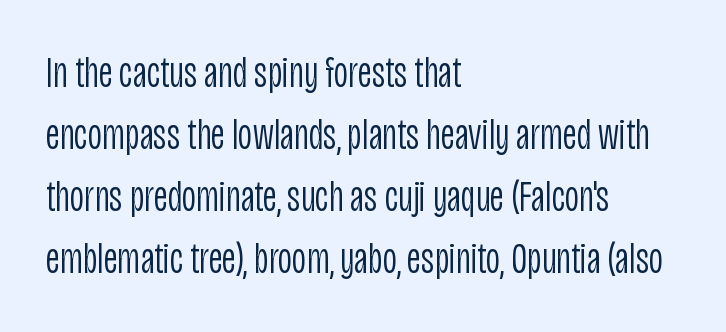
Q: Is the text bold? A: No.
Q: Is the text italic (slanted)? A: No, it is upright.
Q: Is the typeface a serif or a sans-serif typeface? A: Sans-serif.
Q: Is the text underlined? A: No.
Q: How is the paragraph aligned? A: Left-aligned.
Q: Is the spacing between letters normal or unusually wide? A: Normal.
Q: Is the spacing between lines tight, normal or loose? A: Normal.
Q: Width (condensed, normal, or wide)? A: Condensed.
Q: Stroke contrast? A: Low.
Q: x-height? A: Large.
Q: Monospaced? A: No.
